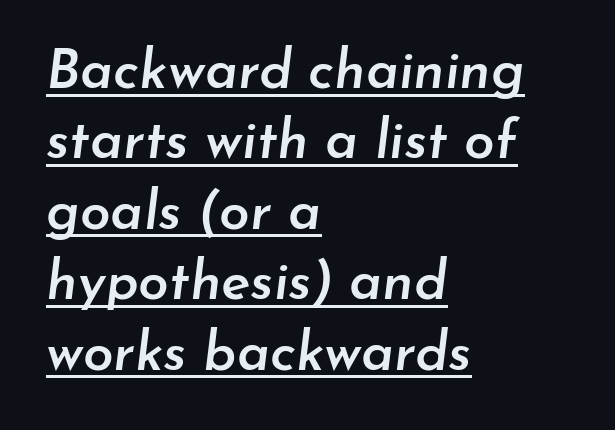
The image shows 55 px semibold type, italic (leaning right); set left-aligned, normal line spacing (1.28x), normal letter spacing, underlined; low stroke contrast and a small x-height.
